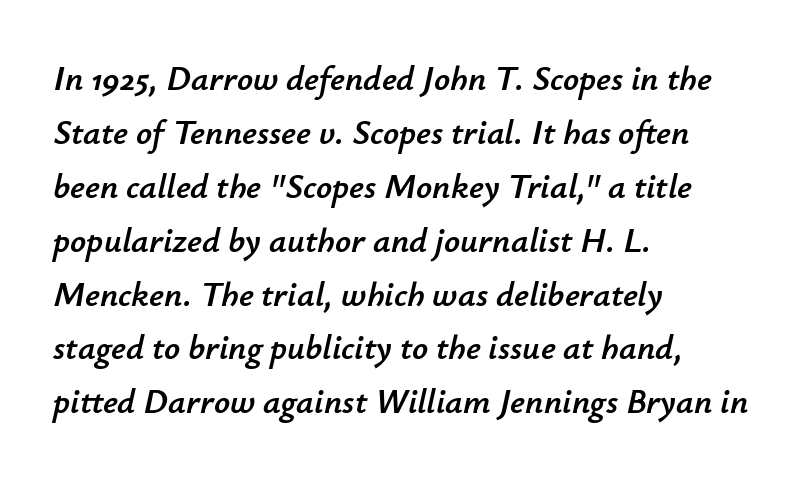
The image shows 35 px text type, italic (leaning right); set left-aligned, normal line spacing (1.54x), normal letter spacing, not underlined; low stroke contrast and a small x-height.
